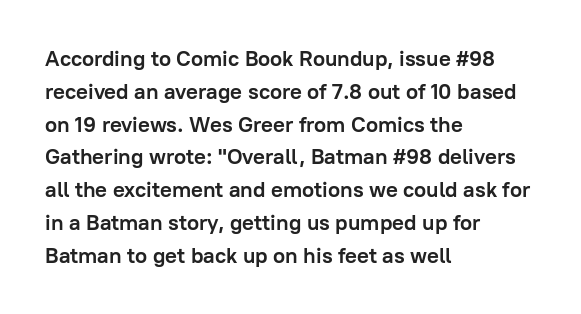
{"italic": "no", "bold": "yes", "underline": "no", "align": "left", "line_spacing": "normal", "line_spacing_ratio": 1.49, "letter_spacing": "normal", "letter_spacing_em": 0.0, "glyph_px": 22}
